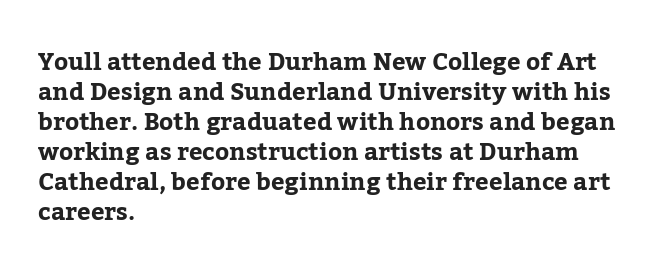
{"italic": "no", "underline": "no", "align": "left", "line_spacing": "normal", "line_spacing_ratio": 1.25, "letter_spacing": "normal", "letter_spacing_em": 0.0, "glyph_px": 24}
